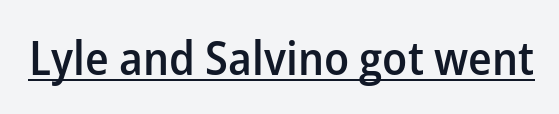
The image shows 47 px semibold sans-serif type, upright; set normal letter spacing, underlined; low stroke contrast and a medium x-height.
